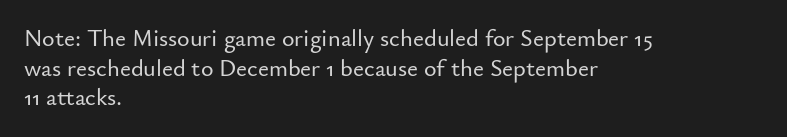
{"italic": "no", "underline": "no", "align": "left", "line_spacing_ratio": 1.23, "letter_spacing": "normal", "letter_spacing_em": 0.0, "glyph_px": 24}
